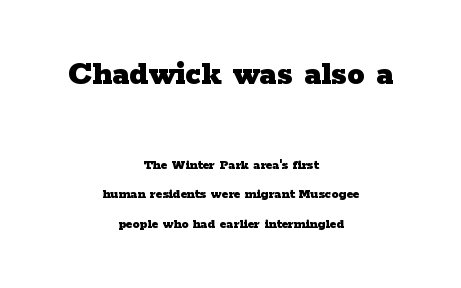
These lines are rendered in a variable-pitch font. Here the glyphs are tracked normally, forming tight word shapes. The letters in the upper block stand taller than those in the block below. Posture: vertical.
